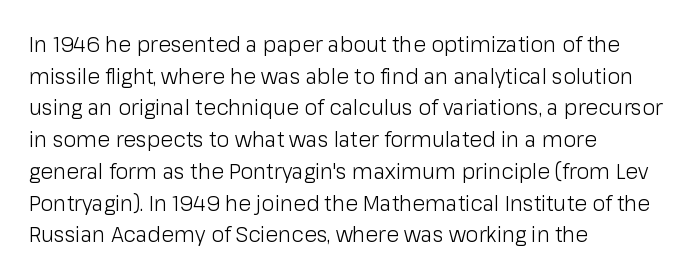
Q: Is the text bold? A: No.
Q: Is the text italic (slanted)? A: No, it is upright.
Q: Is the text underlined? A: No.
Q: How is the paragraph aligned? A: Left-aligned.
Q: Is the spacing between letters normal or unusually wide? A: Normal.
Q: Is the spacing between lines tight, normal or loose? A: Normal.
